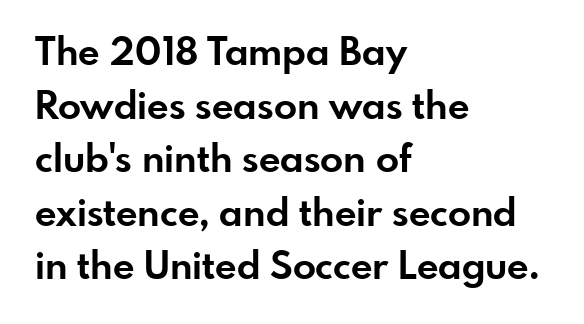
Short and long lines alike share a common starting point at left. One glance says typical: line gaps are just what's usual. Proportional: the letters do not fall into vertical columns. Thick stems and heavy bowls — unmistakably bold. No extra tracking has been applied to these lines.
